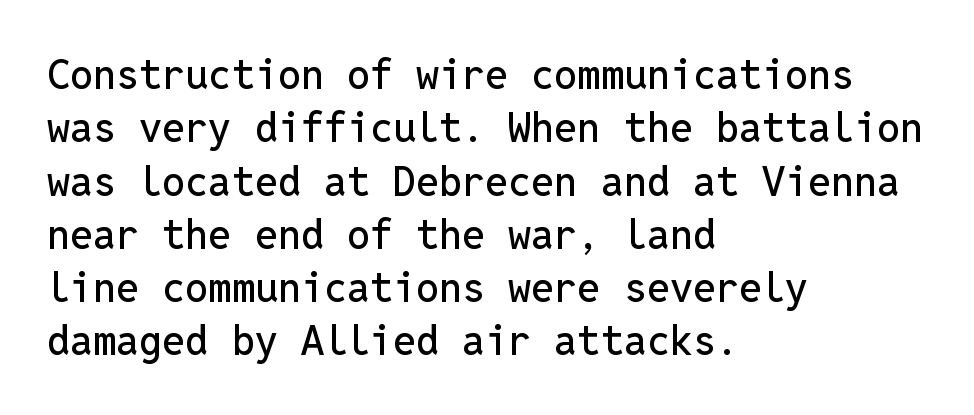
The image shows 41 px sans-serif type, upright, monospaced; set left-aligned, normal line spacing (1.3x), normal letter spacing, not underlined; low stroke contrast and a medium x-height.
